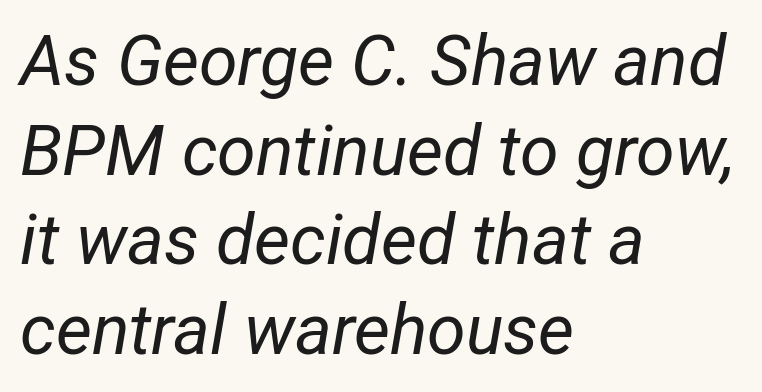
Looks like regular typesetting: each glyph gets only the width it needs. The lines sit at an ordinary, default distance from one another. The glyphs look as if they've been sheared to an angle. The text block is weighted toward the left margin, trailing off unevenly rightward. The type is set solid horizontally, with unmodified tracking. The cut favours lightness, reaching ordinary text weight at its darkest.
